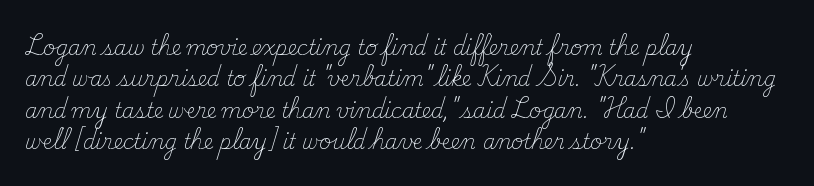
{"bold": "no", "underline": "no", "align": "left", "line_spacing": "normal", "line_spacing_ratio": 1.57, "letter_spacing": "normal", "letter_spacing_em": 0.0, "glyph_px": 20}
